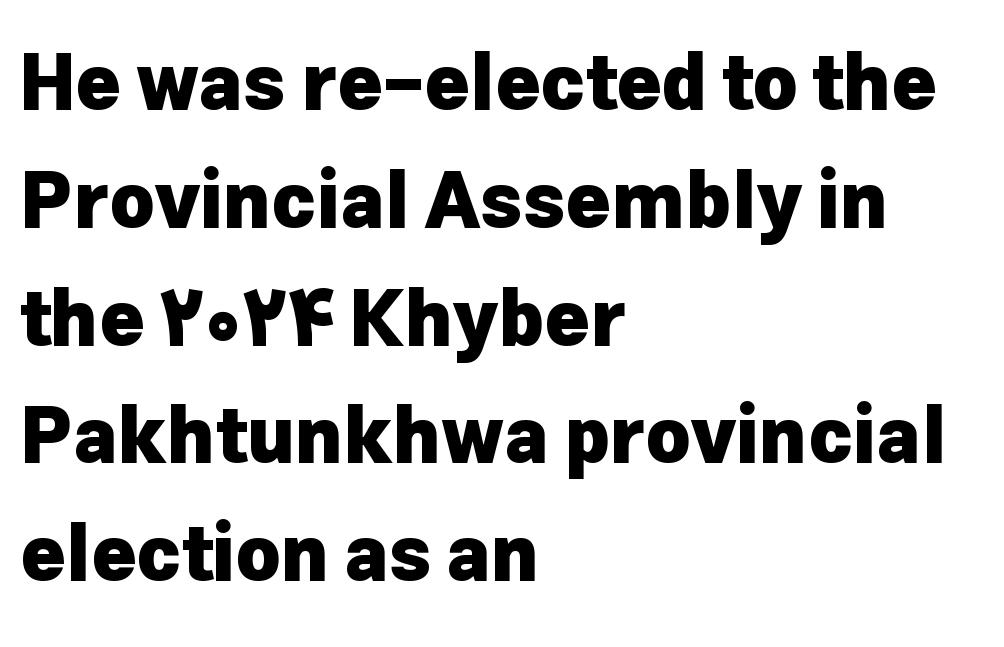
The image shows 76 px heavy sans-serif type, upright; set left-aligned, normal line spacing (1.55x), normal letter spacing, not underlined; low stroke contrast and a medium x-height.
